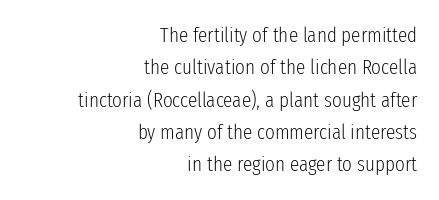
Reading down the block, your eye finds every line finishing at a fixed right position. The string is rendered with underlining switched off. Style check: upright. Each new line begins a customary step beneath the previous one. You could call the tracking neutral — neither tight nor loose.
